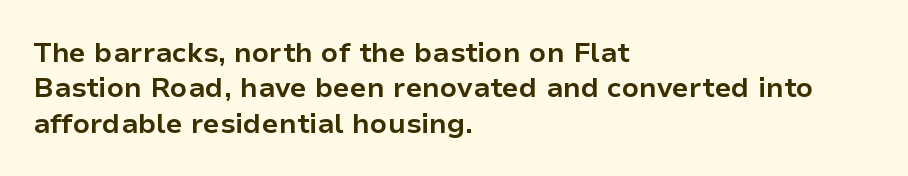
The image shows 28 px bold sans-serif type, upright; set left-aligned, normal line spacing (1.26x), normal letter spacing, not underlined; low stroke contrast and a medium x-height.
